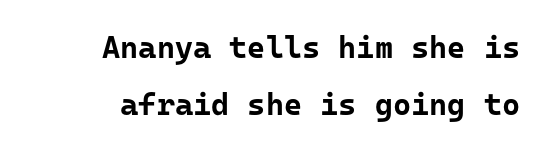
The image shows 31 px bold sans-serif type, upright; set line spacing 1.85x, normal letter spacing, not underlined; low stroke contrast and a medium x-height.
